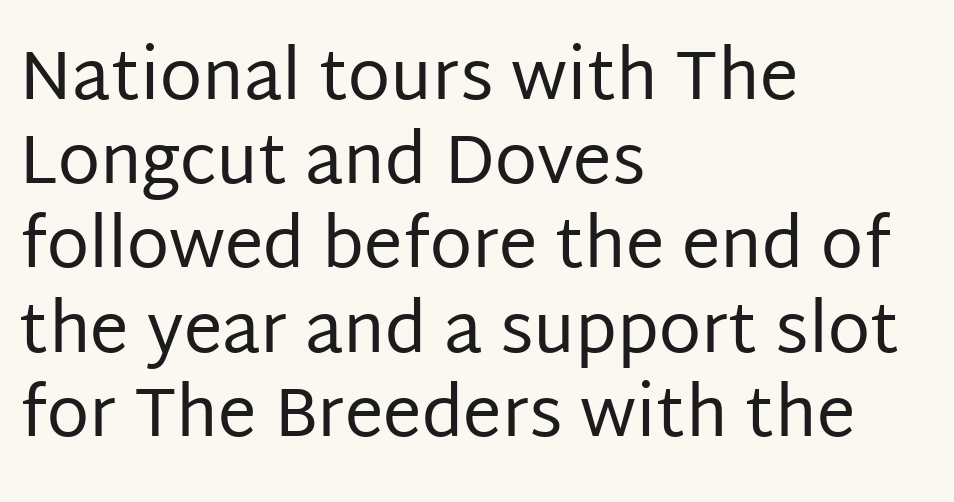
I'd call this a sans setting — the letters go barefoot. Quick note: not italic, upright. The strokes are not fattened; the text isn't bold. This rendering leaves character spacing at its baseline value. The typesetter chose a ragged-right arrangement here.
